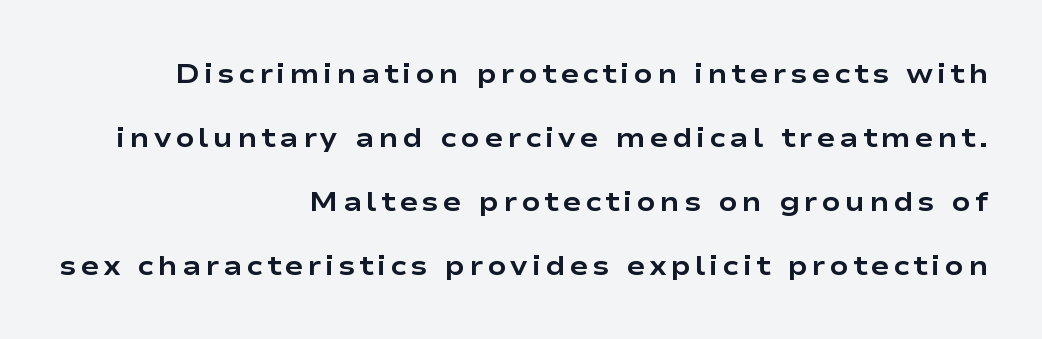
This rendering features lettering with no underline. The passage is arranged like a letterhead date or caption credit — flush right. The passage shown is typed in a proportional face where columns would drift. The typography opts for an upright posture over an oblique one.
